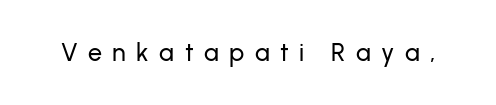
{"italic": "no", "underline": "no", "letter_spacing": "wide", "letter_spacing_em": 0.42, "glyph_px": 25}
